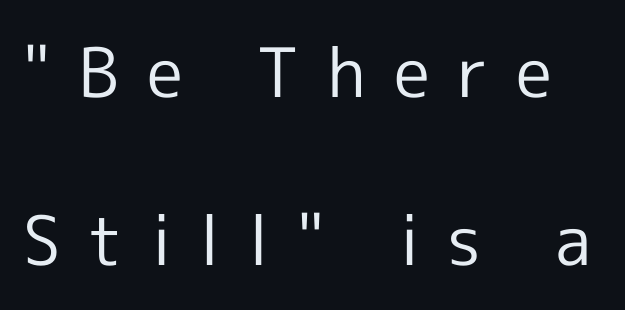
The image shows 68 px regular-weight sans-serif type, upright; set loose line spacing (2.47x), unusually wide letter spacing (+0.41 em), not underlined; a medium x-height.
